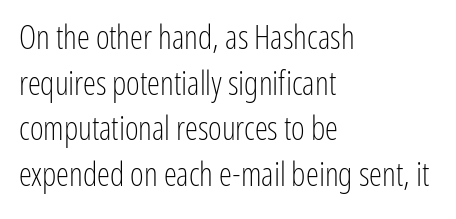
Stems and bowls with no extra thickness — not bold. Observe the absence of serifs on each vertical stroke in this sample. The foot of each line stays bare and open. In terms of letterspacing, this is plain default setting. The passage shown stacks its lines at a standard gap.
